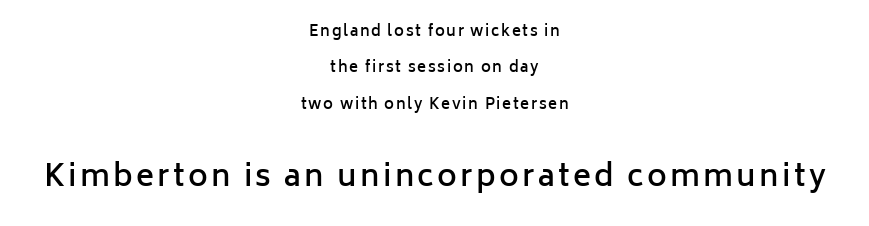
Q: Is the text bold? A: Semi-bold.
Q: Is the text italic (slanted)? A: No, it is upright.
Q: Is the typeface a serif or a sans-serif typeface? A: Sans-serif.
Q: Is the text underlined? A: No.
Q: How is the paragraph aligned? A: Centered.
Q: Is the spacing between lines tight, normal or loose? A: Loose.
Q: Which block of text is set in a larger size, the first (top) or the second (bottom)? A: The second (bottom) one.
Q: Width (condensed, normal, or wide)? A: Normal.
Q: Stroke contrast? A: Low.
Q: x-height? A: Medium.
Q: Monospaced? A: No.
